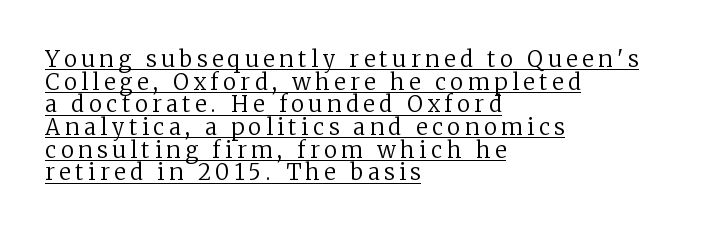
Q: Is the text bold? A: No.
Q: Is the text italic (slanted)? A: No, it is upright.
Q: Is the text underlined? A: Yes.
Q: How is the paragraph aligned? A: Left-aligned.
Q: Is the spacing between letters normal or unusually wide? A: Unusually wide.
Q: Is the spacing between lines tight, normal or loose? A: Tight.
